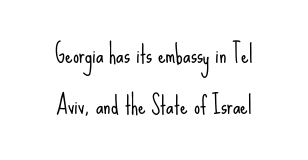
Regarding leading, the lines here are spaced well apart. Quick note: underline off. The weight tops out at a normal text grade. In terms of letterspacing, this is plain default setting. The paragraph has two soft edges and a firm central axis. It's the straight-up-and-down kind of type.
